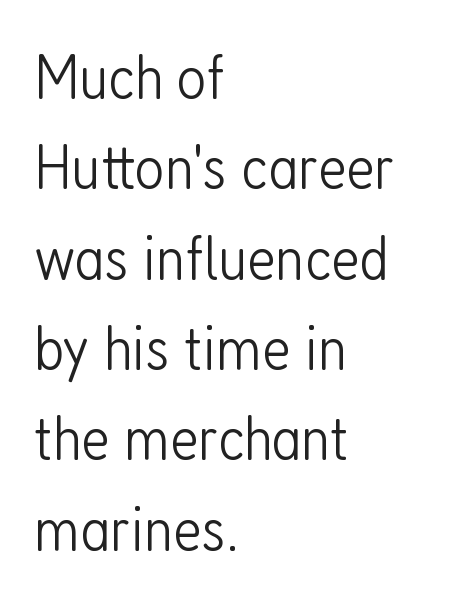
This is roman type, the default non-slanted kind. A typesetter would call this proportional, since set widths differ per character. How are the letters spaced? Ordinarily, with no added tracking. Honestly, there is no underline to notice here at all. Short and long lines alike share a common starting point at left.
